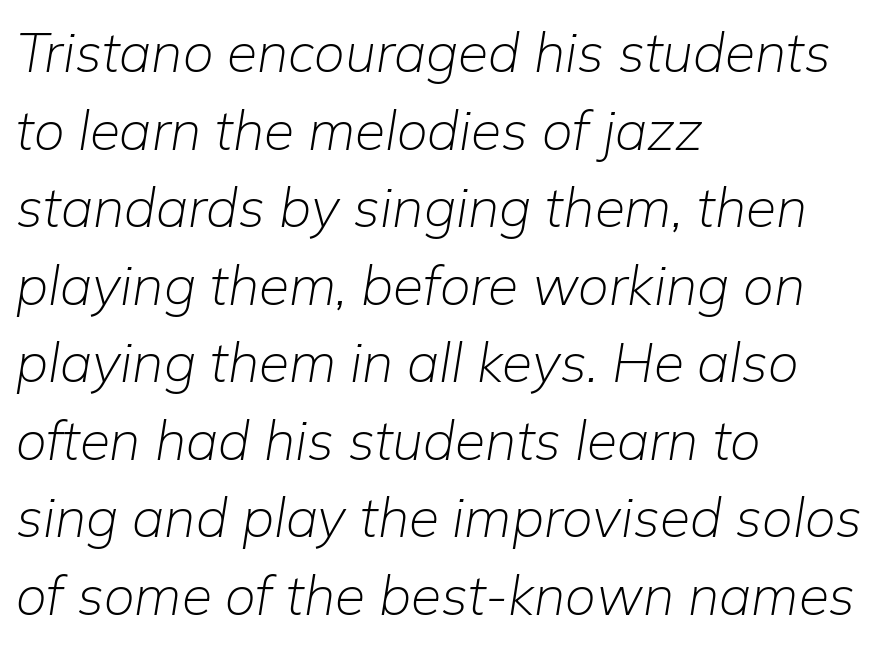
{"italic": "yes", "lean": "right", "slant_degrees": 9, "bold": "no", "weight": "light", "width": "normal", "stroke_contrast": "low", "x_height": "medium", "monospaced": "no", "underline": "no", "align": "left", "line_spacing": "normal", "line_spacing_ratio": 1.41, "letter_spacing": "normal", "letter_spacing_em": 0.0, "glyph_px": 55}
